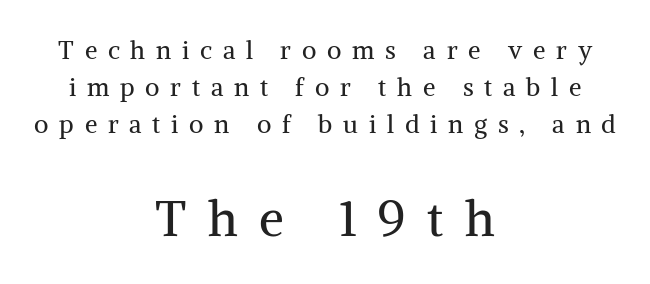
Q: Is the text bold? A: No.
Q: Is the text italic (slanted)? A: No, it is upright.
Q: Is the typeface a serif or a sans-serif typeface? A: Serif.
Q: Is the text underlined? A: No.
Q: How is the paragraph aligned? A: Centered.
Q: Is the spacing between letters normal or unusually wide? A: Unusually wide.
Q: Is the spacing between lines tight, normal or loose? A: Normal.
Q: Which block of text is set in a larger size, the first (top) or the second (bottom)? A: The second (bottom) one.
Q: Width (condensed, normal, or wide)? A: Normal.
Q: Stroke contrast? A: Medium.
Q: x-height? A: Medium.
Q: Monospaced? A: No.
